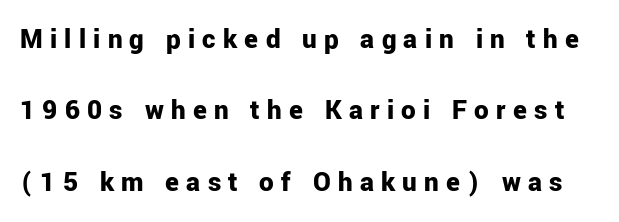
{"serif": "no", "italic": "no", "bold": "yes", "weight": "bold", "width": "normal", "stroke_contrast": "low", "x_height": "medium", "monospaced": "no", "underline": "no", "line_spacing": "loose", "line_spacing_ratio": 2.46, "letter_spacing": "wide", "letter_spacing_em": 0.25, "glyph_px": 29}
